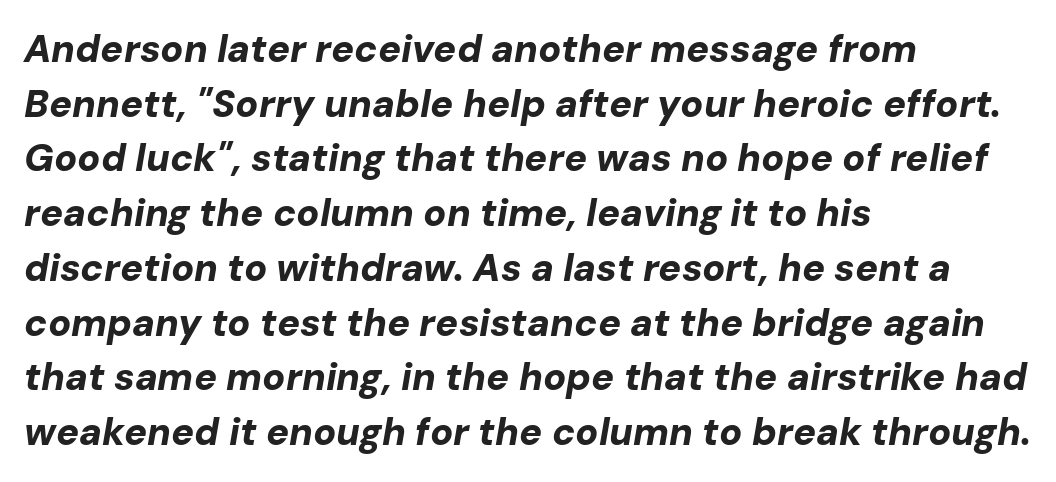
The space directly below the letters is spotless. The paragraph has a hard left edge and a soft right edge. These lines are rendered in a variable-pitch font. This rendering leaves character spacing at its baseline value. Heavy-handed strokes throughout: this text is bold.
